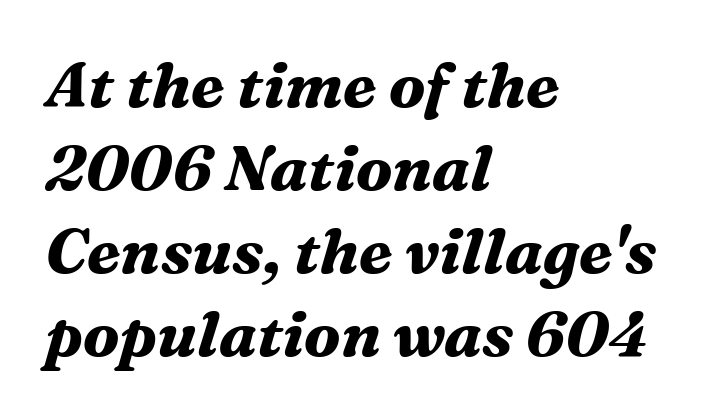
Q: Is the text bold? A: Yes.
Q: Is the text italic (slanted)? A: Yes, it leans right by about 16 degrees.
Q: Is the typeface a serif or a sans-serif typeface? A: Serif.
Q: Is the text underlined? A: No.
Q: How is the paragraph aligned? A: Left-aligned.
Q: Is the spacing between letters normal or unusually wide? A: Normal.
Q: Is the spacing between lines tight, normal or loose? A: Normal.
Q: Width (condensed, normal, or wide)? A: Normal.
Q: Stroke contrast? A: Medium.
Q: x-height? A: Medium.
Q: Monospaced? A: No.
